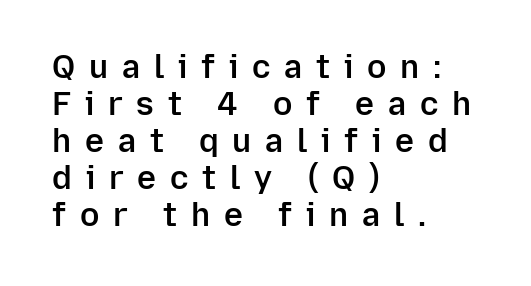
Glyph-to-glyph distance is far greater than everyday printed text. Lines of text with bare space underneath. Typographically, this falls in the sans-serif category. If you drew a ruler down the left edge, every line would touch it. Proportional: the letters do not fall into vertical columns.
